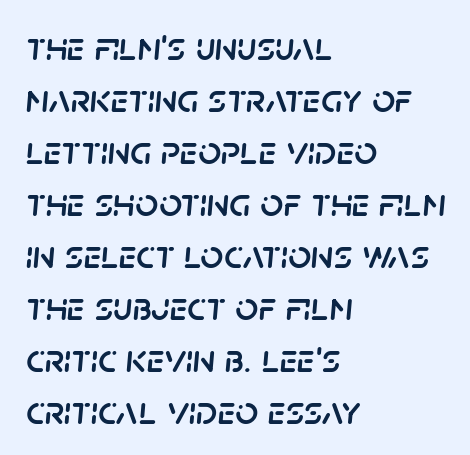
The image shows 40 px text type, italic (leaning right); set left-aligned, normal line spacing (1.3x), normal letter spacing, not underlined; low stroke contrast and a large x-height.
